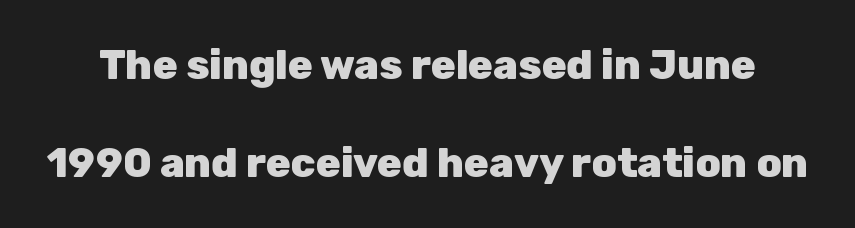
{"serif": "no", "italic": "no", "bold": "yes", "weight": "heavy", "width": "normal", "stroke_contrast": "low", "x_height": "medium", "monospaced": "no", "underline": "no", "line_spacing": "loose", "line_spacing_ratio": 2.38, "letter_spacing": "normal", "letter_spacing_em": 0.0, "glyph_px": 41}
